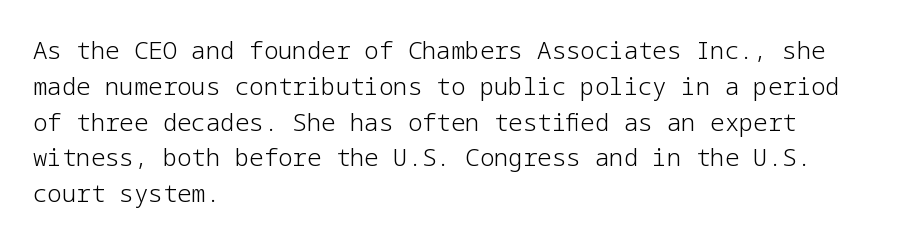
{"italic": "no", "bold": "no", "underline": "no", "align": "left", "line_spacing": "normal", "line_spacing_ratio": 1.49, "letter_spacing": "normal", "letter_spacing_em": 0.0, "glyph_px": 24}
